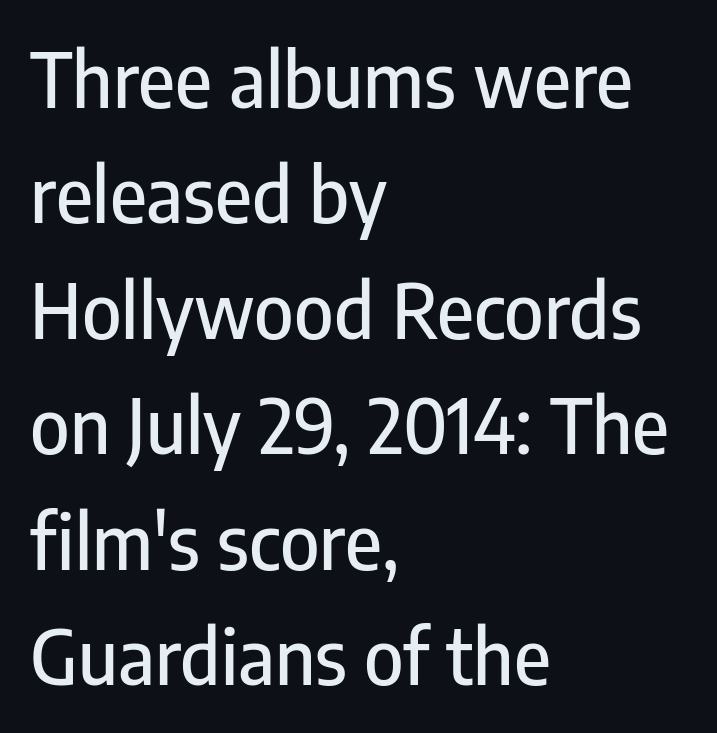
The image shows 75 px condensed sans-serif type, upright; set left-aligned, normal line spacing (1.54x), normal letter spacing, not underlined; low stroke contrast and a medium x-height.
